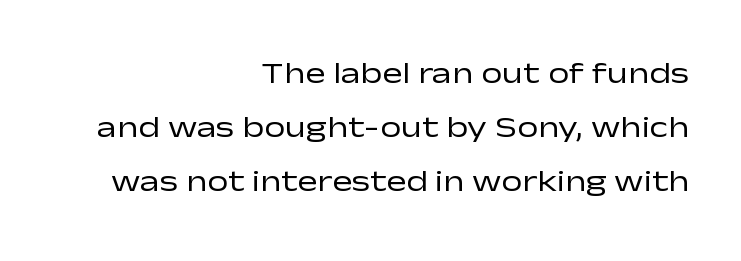
The image shows 30 px regular-weight, wide sans-serif type, upright; set right-aligned, line spacing 1.8x, normal letter spacing, not underlined; low stroke contrast and a medium x-height.
